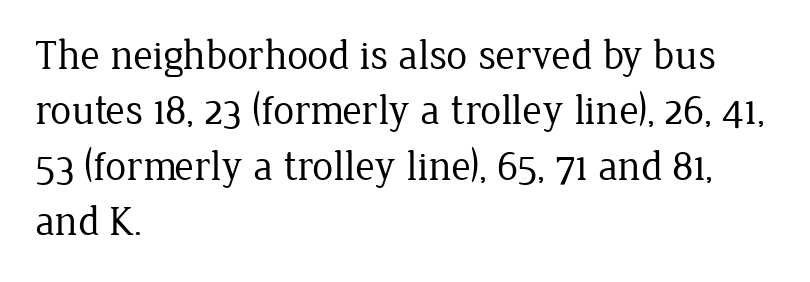
Q: Is the text bold? A: No.
Q: Is the text italic (slanted)? A: No, it is upright.
Q: Is the typeface a serif or a sans-serif typeface? A: Serif.
Q: Is the text underlined? A: No.
Q: How is the paragraph aligned? A: Left-aligned.
Q: Is the spacing between letters normal or unusually wide? A: Normal.
Q: Is the spacing between lines tight, normal or loose? A: Normal.
Q: Width (condensed, normal, or wide)? A: Normal.
Q: Stroke contrast? A: Low.
Q: x-height? A: Medium.
Q: Monospaced? A: No.
